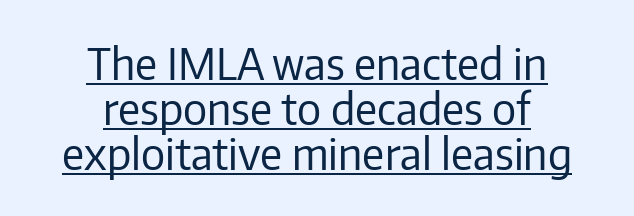
Q: Is the text bold? A: No.
Q: Is the text italic (slanted)? A: No, it is upright.
Q: Is the typeface a serif or a sans-serif typeface? A: Sans-serif.
Q: Is the text underlined? A: Yes.
Q: How is the paragraph aligned? A: Centered.
Q: Is the spacing between letters normal or unusually wide? A: Normal.
Q: Is the spacing between lines tight, normal or loose? A: Tight.
Q: Width (condensed, normal, or wide)? A: Normal.
Q: Stroke contrast? A: Low.
Q: x-height? A: Medium.
Q: Monospaced? A: No.
